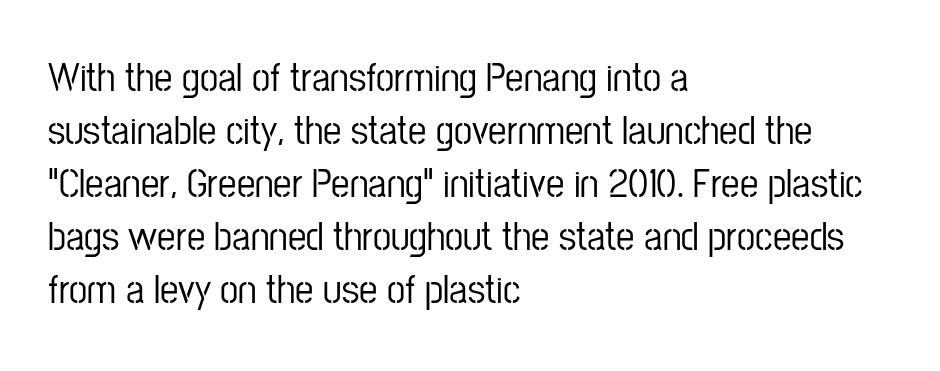
{"serif": "no", "italic": "no", "width": "condensed", "stroke_contrast": "low", "x_height": "medium", "monospaced": "no", "underline": "no", "align": "left", "line_spacing": "normal", "line_spacing_ratio": 1.29, "letter_spacing": "normal", "letter_spacing_em": 0.0, "glyph_px": 41}
